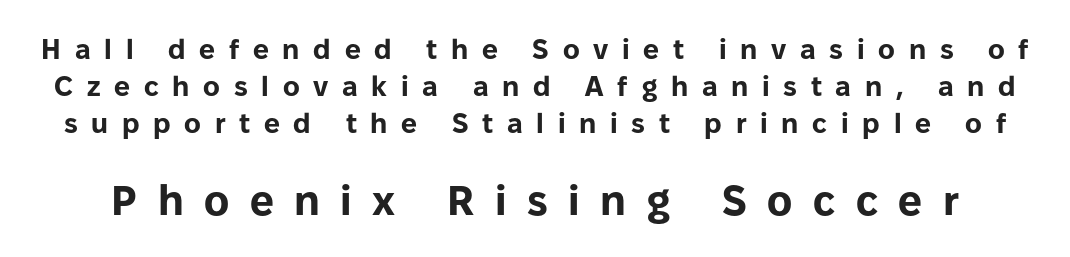
Q: Is the text bold? A: Yes.
Q: Is the text italic (slanted)? A: No, it is upright.
Q: Is the typeface a serif or a sans-serif typeface? A: Sans-serif.
Q: Is the text underlined? A: No.
Q: Is the spacing between letters normal or unusually wide? A: Unusually wide.
Q: Is the spacing between lines tight, normal or loose? A: Normal.
Q: Which block of text is set in a larger size, the first (top) or the second (bottom)? A: The second (bottom) one.
Q: Width (condensed, normal, or wide)? A: Normal.
Q: Stroke contrast? A: Low.
Q: x-height? A: Medium.
Q: Monospaced? A: No.
